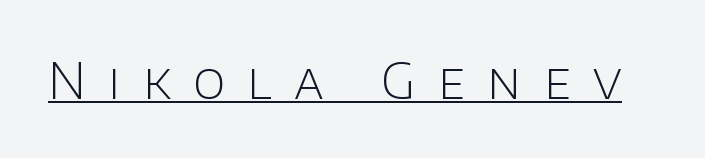
{"serif": "no", "italic": "no", "bold": "no", "weight": "light", "width": "normal", "stroke_contrast": "low", "x_height": "large", "monospaced": "no", "underline": "yes", "letter_spacing": "wide", "letter_spacing_em": 0.46, "glyph_px": 49}
